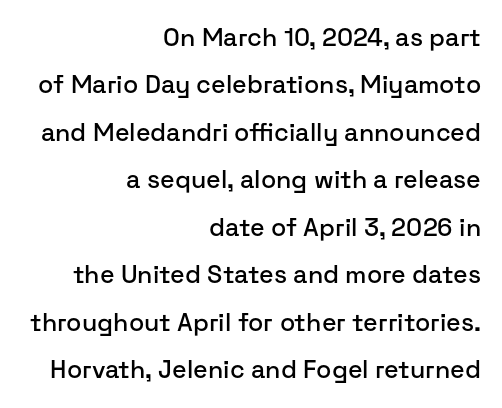
The image shows 25 px text type, upright; set right-aligned, loose line spacing (1.9x), normal letter spacing, not underlined.
